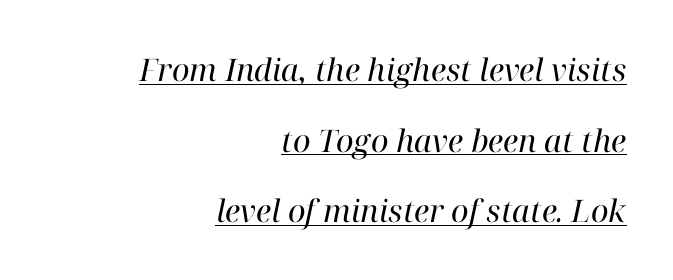
The text carries the slant typical of an italic or oblique font. What kind of face is this? One with serifs. Every row of glyphs terminates at an identical x-position on the right. Caption: face not bold, strokes unweighted. The rendering uses natural spacing where letterforms have individual widths.
